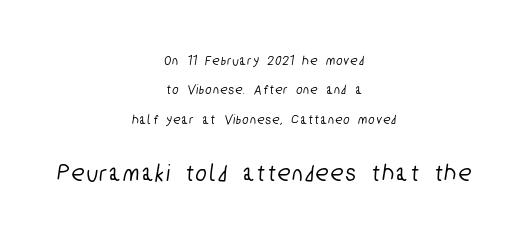
This sample trades compactness for vertical openness between lines. These lines are centered, leaving both edges ragged. Has an underline been added? It has not. The composition opens small and finishes big.
